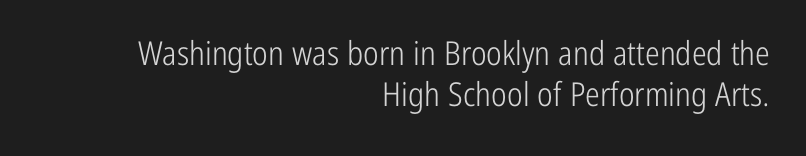
{"serif": "no", "italic": "no", "bold": "no", "weight": "light", "width": "condensed", "stroke_contrast": "low", "x_height": "medium", "monospaced": "no", "underline": "no", "align": "right", "line_spacing": "normal", "line_spacing_ratio": 1.25, "letter_spacing": "normal", "letter_spacing_em": 0.0, "glyph_px": 33}
